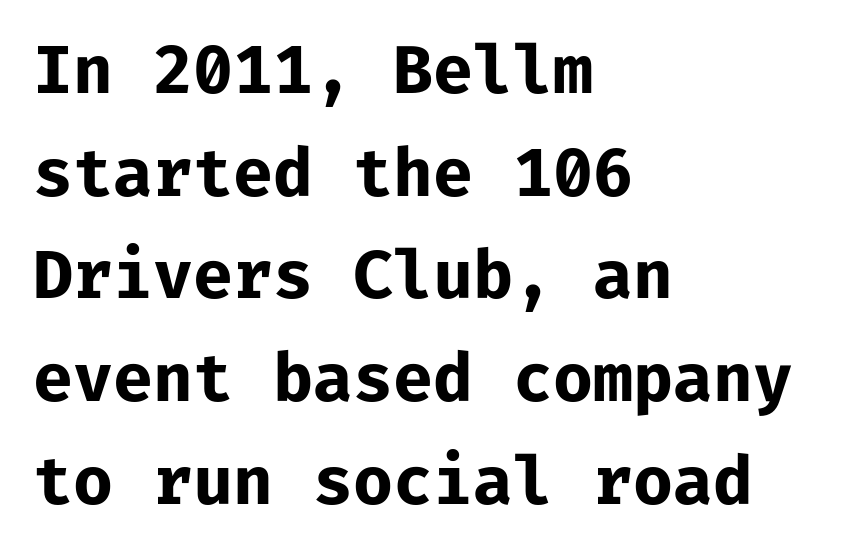
The image shows 65 px bold sans-serif type, upright, monospaced; set left-aligned, normal line spacing (1.58x), normal letter spacing, not underlined; low stroke contrast and a medium x-height.
